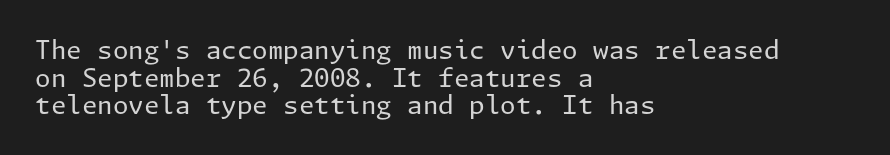
The image shows 25 px text type, upright; set left-aligned, tight line spacing (1.11x), normal letter spacing, not underlined.
